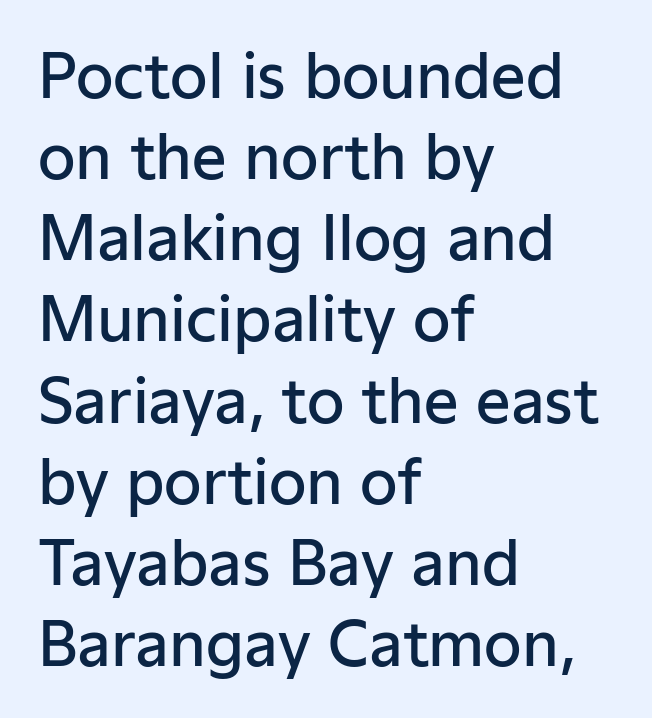
Q: Is the text bold? A: Semi-bold.
Q: Is the text italic (slanted)? A: No, it is upright.
Q: Is the typeface a serif or a sans-serif typeface? A: Sans-serif.
Q: Is the text underlined? A: No.
Q: How is the paragraph aligned? A: Left-aligned.
Q: Is the spacing between letters normal or unusually wide? A: Normal.
Q: Is the spacing between lines tight, normal or loose? A: Normal.
Q: Width (condensed, normal, or wide)? A: Normal.
Q: Stroke contrast? A: Low.
Q: x-height? A: Medium.
Q: Monospaced? A: No.
